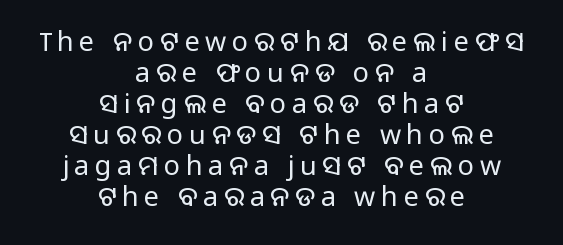
Q: Is the text bold? A: No.
Q: Is the text italic (slanted)? A: No, it is upright.
Q: Is the text underlined? A: No.
Q: How is the paragraph aligned? A: Centered.
Q: Is the spacing between letters normal or unusually wide? A: Unusually wide.
Q: Is the spacing between lines tight, normal or loose? A: Tight.
